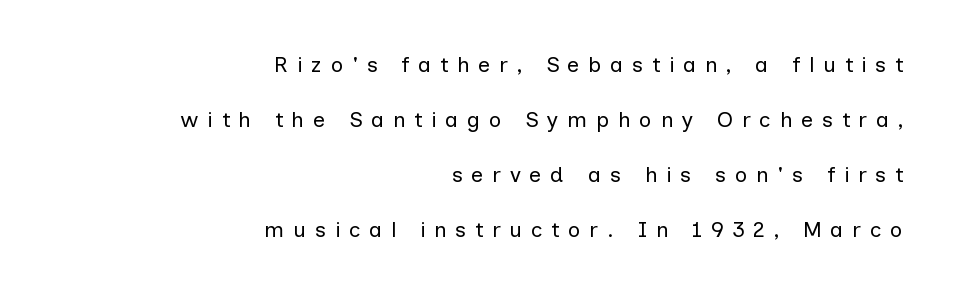
Q: Is the text bold? A: No.
Q: Is the text italic (slanted)? A: No, it is upright.
Q: Is the text underlined? A: No.
Q: How is the paragraph aligned? A: Right-aligned.
Q: Is the spacing between letters normal or unusually wide? A: Unusually wide.
Q: Is the spacing between lines tight, normal or loose? A: Loose.
